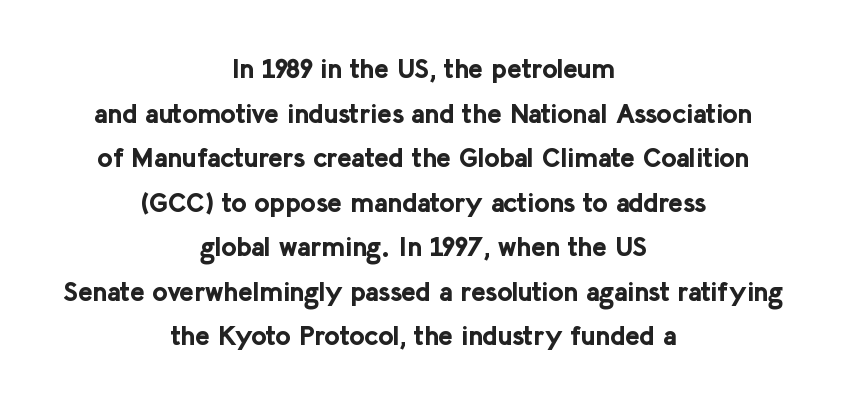
Q: Is the text bold? A: Yes.
Q: Is the text italic (slanted)? A: No, it is upright.
Q: Is the text underlined? A: No.
Q: How is the paragraph aligned? A: Centered.
Q: Is the spacing between letters normal or unusually wide? A: Normal.
Q: Is the spacing between lines tight, normal or loose? A: Normal.
